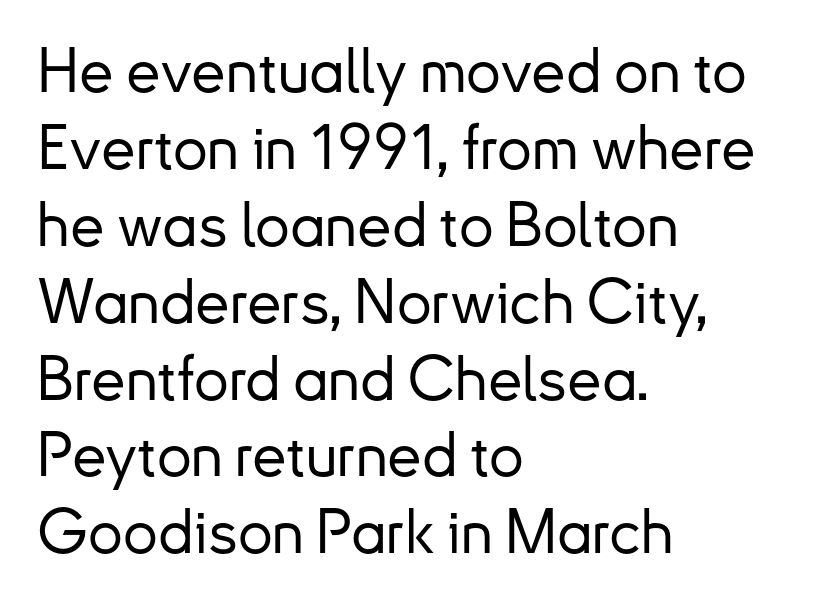
Q: Is the text italic (slanted)? A: No, it is upright.
Q: Is the typeface a serif or a sans-serif typeface? A: Sans-serif.
Q: Is the text underlined? A: No.
Q: How is the paragraph aligned? A: Left-aligned.
Q: Is the spacing between letters normal or unusually wide? A: Normal.
Q: Width (condensed, normal, or wide)? A: Normal.
Q: Stroke contrast? A: Low.
Q: x-height? A: Small.
Q: Monospaced? A: No.
